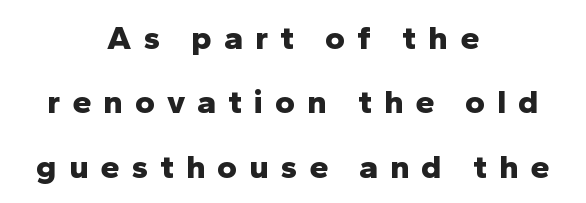
Varying glyph widths throughout — classic text-font behaviour. Compared with an ordinary text face, these strokes are far heavier — a full bold. The tracking jumps out immediately: characters are airy and widely separated. This is sans-serif lettering, the kind often seen on screens and signage. Rule under the text: the space is simply empty. Italic? Not at all — the glyphs are vertical.
